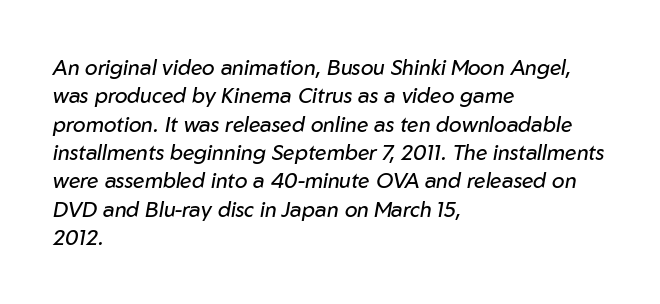
{"italic": "yes", "lean": "right", "slant_degrees": 10, "bold": "no", "underline": "no", "align": "left", "line_spacing": "normal", "line_spacing_ratio": 1.35, "letter_spacing": "normal", "letter_spacing_em": 0.0, "glyph_px": 21}
